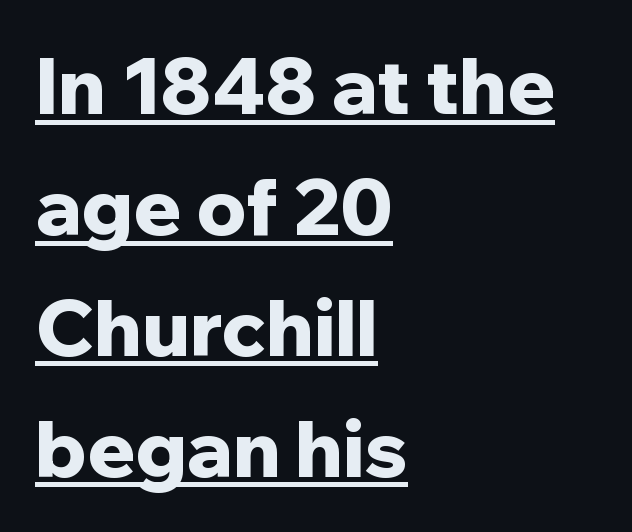
{"serif": "no", "italic": "no", "bold": "yes", "weight": "bold", "width": "normal", "stroke_contrast": "low", "x_height": "medium", "monospaced": "no", "underline": "yes", "align": "left", "line_spacing": "normal", "line_spacing_ratio": 1.55, "letter_spacing": "normal", "letter_spacing_em": 0.0, "glyph_px": 78}
